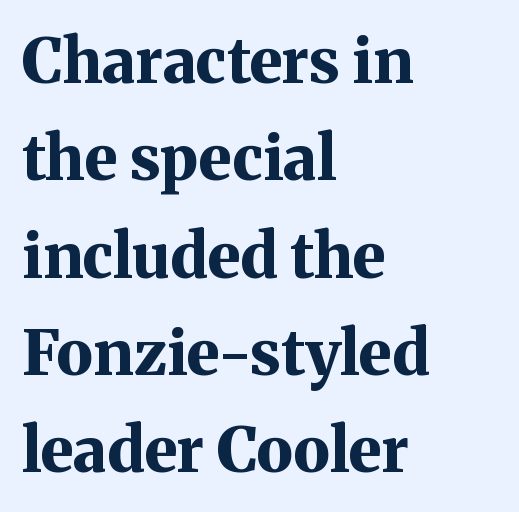
Q: Is the text bold? A: Yes.
Q: Is the text italic (slanted)? A: No, it is upright.
Q: Is the typeface a serif or a sans-serif typeface? A: Serif.
Q: Is the text underlined? A: No.
Q: How is the paragraph aligned? A: Left-aligned.
Q: Is the spacing between letters normal or unusually wide? A: Normal.
Q: Is the spacing between lines tight, normal or loose? A: Normal.
Q: Width (condensed, normal, or wide)? A: Normal.
Q: Stroke contrast? A: Medium.
Q: x-height? A: Medium.
Q: Monospaced? A: No.
